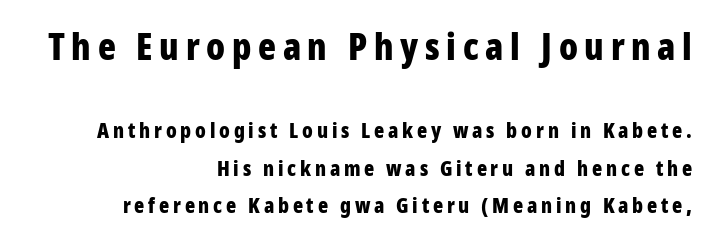
The image shows 37 px bold, condensed sans-serif type, upright; set right-aligned, line spacing 1.78x, not underlined; the first (top) block is 1.76x larger; low stroke contrast and a medium x-height.
